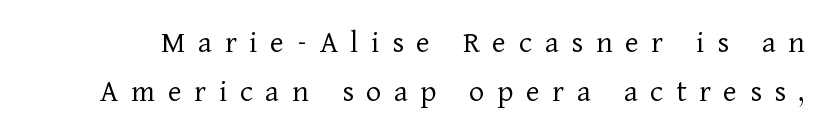
The image shows 33 px light serif type, upright; set normal line spacing (1.48x), unusually wide letter spacing (+0.38 em), not underlined; low stroke contrast and a medium x-height.
